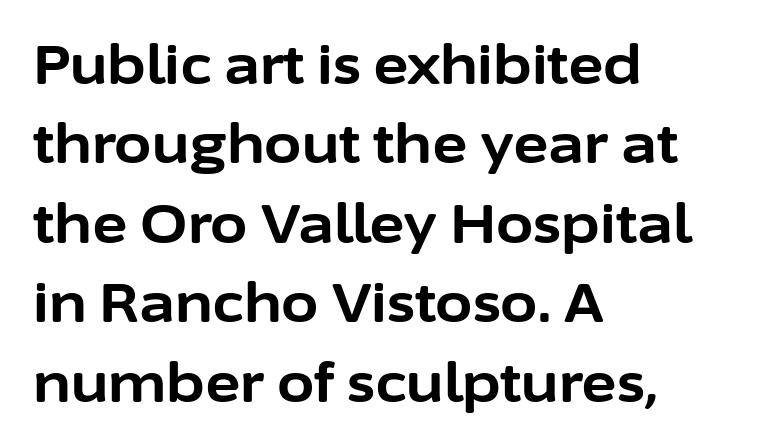
Q: Is the text bold? A: Yes.
Q: Is the text italic (slanted)? A: No, it is upright.
Q: Is the typeface a serif or a sans-serif typeface? A: Sans-serif.
Q: Is the text underlined? A: No.
Q: How is the paragraph aligned? A: Left-aligned.
Q: Is the spacing between letters normal or unusually wide? A: Normal.
Q: Is the spacing between lines tight, normal or loose? A: Normal.
Q: Width (condensed, normal, or wide)? A: Normal.
Q: Stroke contrast? A: Low.
Q: x-height? A: Medium.
Q: Monospaced? A: No.
